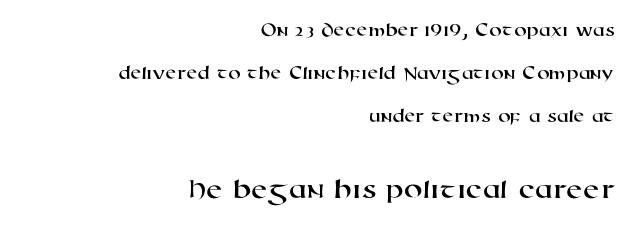
Q: Is the typeface a serif or a sans-serif typeface? A: Sans-serif.
Q: Is the text underlined? A: No.
Q: How is the paragraph aligned? A: Right-aligned.
Q: Is the spacing between letters normal or unusually wide? A: Normal.
Q: Is the spacing between lines tight, normal or loose? A: Loose.
Q: Which block of text is set in a larger size, the first (top) or the second (bottom)? A: The second (bottom) one.
Q: Width (condensed, normal, or wide)? A: Wide.
Q: Stroke contrast? A: High.
Q: x-height? A: Medium.
Q: Monospaced? A: No.
